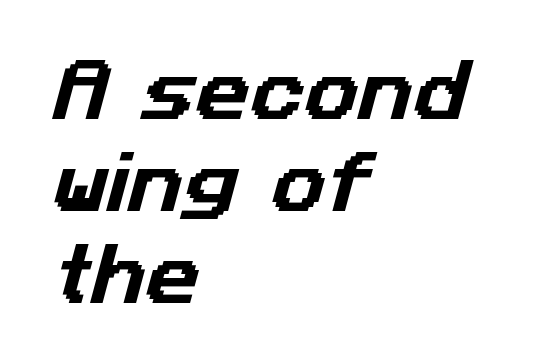
{"serif": "no", "width": "normal", "stroke_contrast": "low", "x_height": "medium", "monospaced": "no", "underline": "no", "align": "left", "line_spacing": "normal", "line_spacing_ratio": 1.37, "letter_spacing": "normal", "letter_spacing_em": 0.0, "glyph_px": 67}
